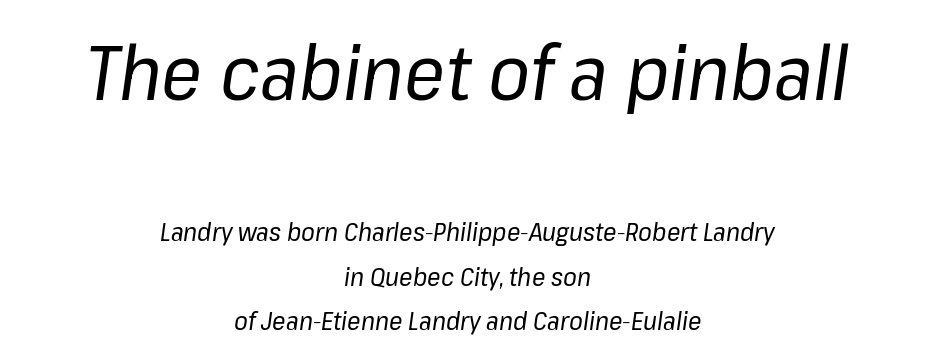
The image shows 76 px regular-weight type, italic (leaning right); set centered, line spacing 1.78x, normal letter spacing, not underlined; the first (top) block is 3.04x larger; low stroke contrast and a medium x-height.
